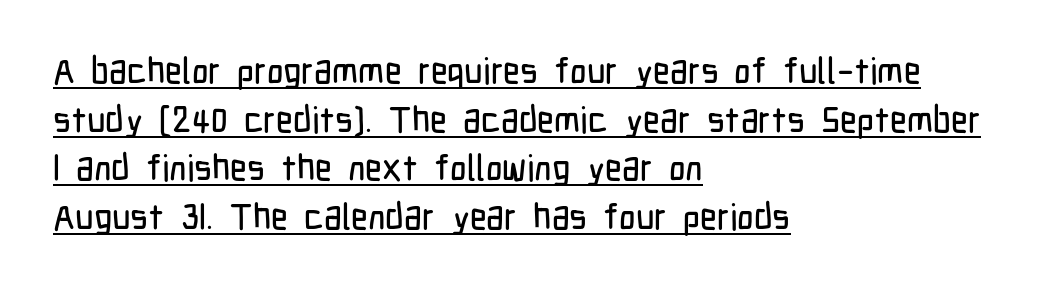
Q: Is the text italic (slanted)? A: No, it is upright.
Q: Is the typeface a serif or a sans-serif typeface? A: Sans-serif.
Q: Is the text underlined? A: Yes.
Q: How is the paragraph aligned? A: Left-aligned.
Q: Is the spacing between letters normal or unusually wide? A: Normal.
Q: Is the spacing between lines tight, normal or loose? A: Normal.
Q: Width (condensed, normal, or wide)? A: Condensed.
Q: Stroke contrast? A: Low.
Q: x-height? A: Medium.
Q: Monospaced? A: No.
